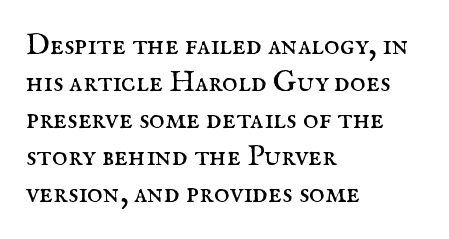
{"serif": "yes", "italic": "no", "bold": "no", "weight": "regular", "width": "normal", "stroke_contrast": "medium", "x_height": "small", "monospaced": "no", "underline": "no", "align": "left", "line_spacing_ratio": 1.23, "letter_spacing": "normal", "letter_spacing_em": 0.0, "glyph_px": 30}
